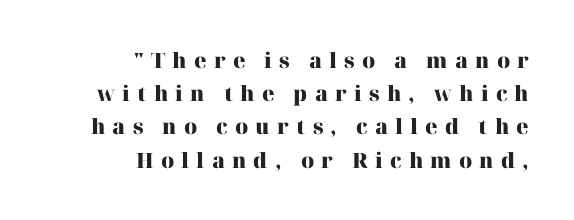
Upright lettering throughout. The lines in this sample share a right terminus and differ only in where they begin. You could only call the tracking loose — the letters float apart. Has an underline been added? It has not. How would I describe the line gaps? Plain and ordinary.
